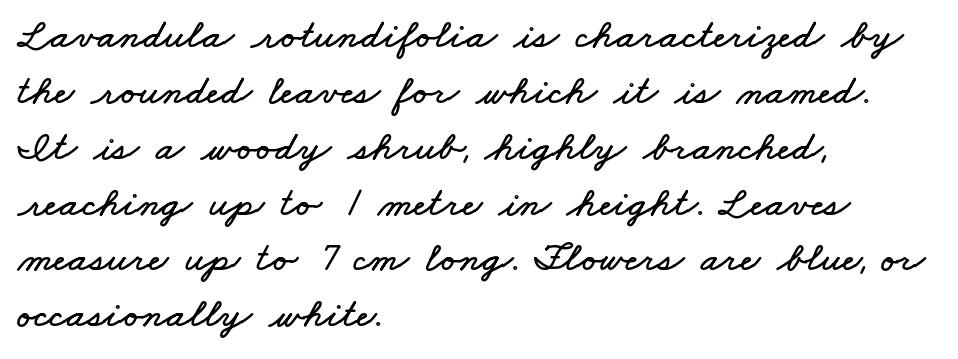
{"width": "wide", "stroke_contrast": "low", "x_height": "small", "monospaced": "no", "underline": "no", "align": "left", "line_spacing": "normal", "line_spacing_ratio": 1.33, "letter_spacing": "normal", "letter_spacing_em": 0.0, "glyph_px": 42}
